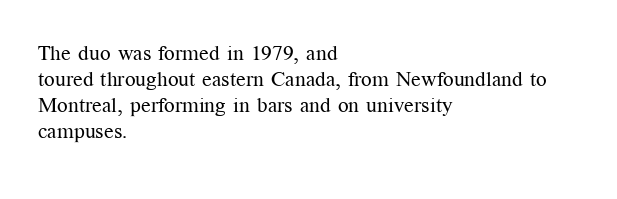
The image shows 21 px text type, upright; set left-aligned, line spacing 1.24x, normal letter spacing, not underlined.
